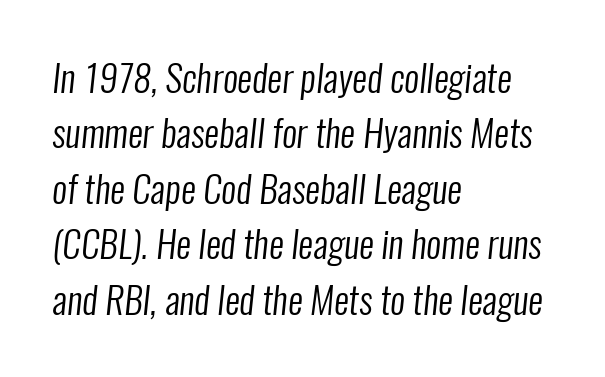
Is the block centered? No — it sits flush against the left margin. Weight: not bold — regular or lighter. Note the varied advance widths — an 'i' is clearly narrower than an 'm'. Nothing unusual about the tracking: characters are spaced as the font intends. A bare baseline throughout the passage. Letterform terminals end flat and unadorned throughout the passage.
